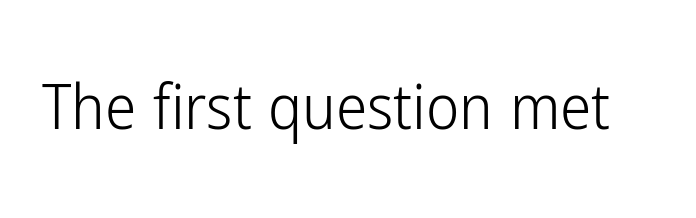
Q: Is the text bold? A: No.
Q: Is the text italic (slanted)? A: No, it is upright.
Q: Is the typeface a serif or a sans-serif typeface? A: Sans-serif.
Q: Is the text underlined? A: No.
Q: Is the spacing between letters normal or unusually wide? A: Normal.
Q: Width (condensed, normal, or wide)? A: Condensed.
Q: Stroke contrast? A: Low.
Q: x-height? A: Medium.
Q: Monospaced? A: No.
